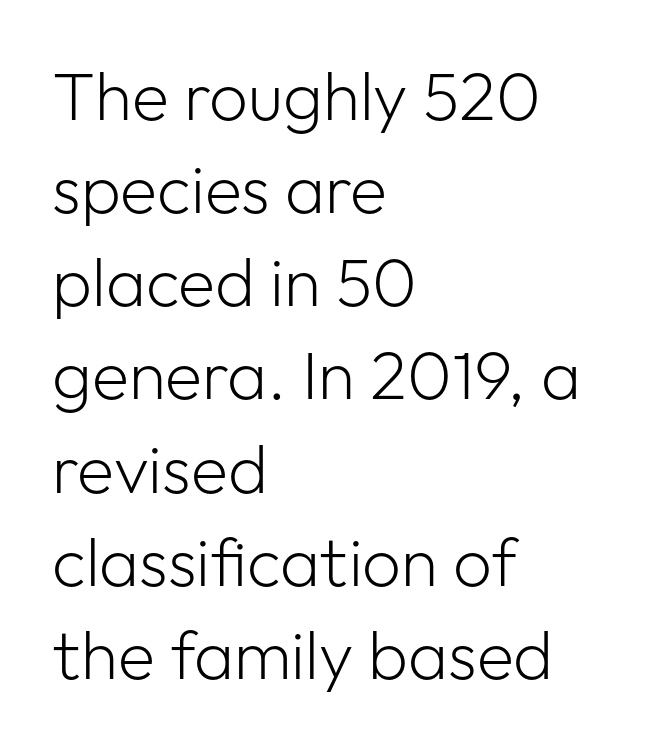
The image shows 68 px light sans-serif type, upright; set left-aligned, normal line spacing (1.37x), normal letter spacing, not underlined; low stroke contrast and a medium x-height.
